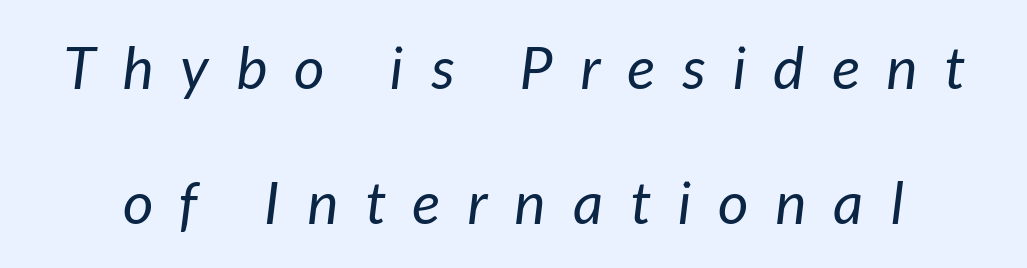
Q: Is the text bold? A: No.
Q: Is the text italic (slanted)? A: Yes, it leans right by about 7 degrees.
Q: Is the text underlined? A: No.
Q: Is the spacing between letters normal or unusually wide? A: Unusually wide.
Q: Is the spacing between lines tight, normal or loose? A: Loose.
Q: Width (condensed, normal, or wide)? A: Normal.
Q: Stroke contrast? A: Low.
Q: x-height? A: Medium.
Q: Monospaced? A: No.
